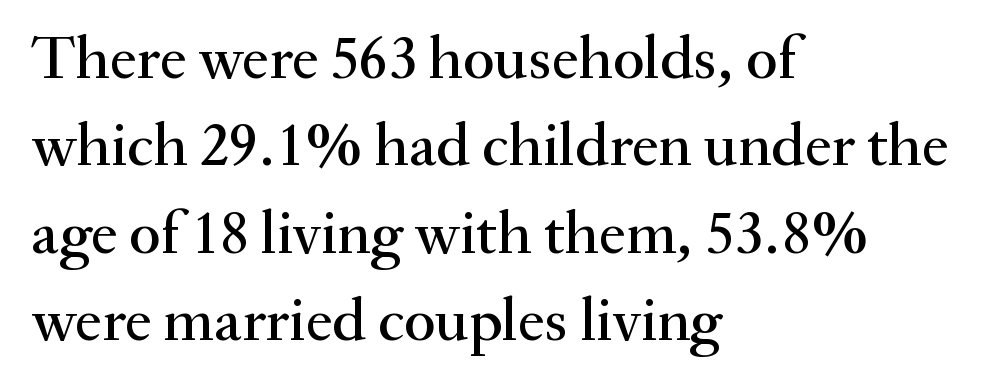
Q: Is the text italic (slanted)? A: No, it is upright.
Q: Is the typeface a serif or a sans-serif typeface? A: Serif.
Q: Is the text underlined? A: No.
Q: How is the paragraph aligned? A: Left-aligned.
Q: Is the spacing between letters normal or unusually wide? A: Normal.
Q: Is the spacing between lines tight, normal or loose? A: Normal.
Q: Width (condensed, normal, or wide)? A: Normal.
Q: Stroke contrast? A: Medium.
Q: x-height? A: Small.
Q: Monospaced? A: No.
